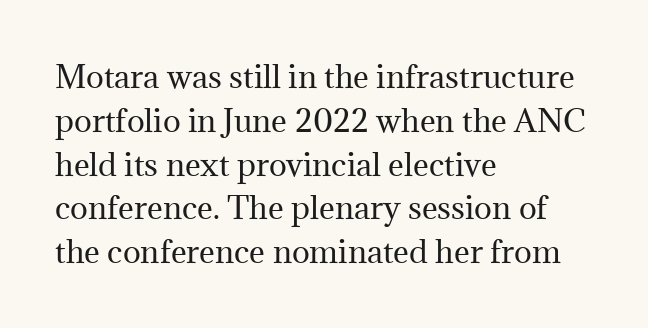
The image shows 30 px regular-weight serif type, upright; set left-aligned, normal line spacing (1.46x), normal letter spacing, not underlined; medium stroke contrast and a medium x-height.
